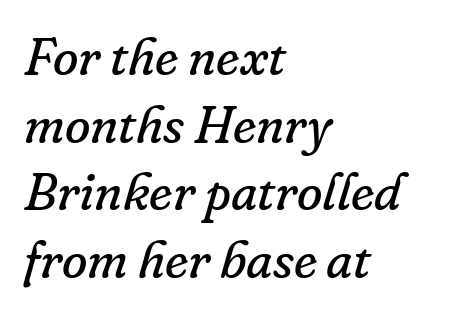
Q: Is the text bold? A: No.
Q: Is the text italic (slanted)? A: Yes, it leans right by about 16 degrees.
Q: Is the typeface a serif or a sans-serif typeface? A: Serif.
Q: Is the text underlined? A: No.
Q: How is the paragraph aligned? A: Left-aligned.
Q: Is the spacing between letters normal or unusually wide? A: Normal.
Q: Is the spacing between lines tight, normal or loose? A: Normal.
Q: Width (condensed, normal, or wide)? A: Normal.
Q: Stroke contrast? A: Low.
Q: x-height? A: Small.
Q: Monospaced? A: No.
